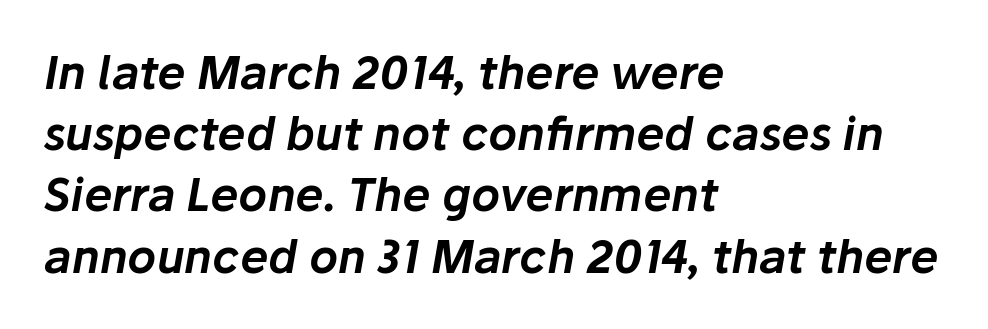
Q: Is the text italic (slanted)? A: Yes, it leans right by about 10 degrees.
Q: Is the text underlined? A: No.
Q: How is the paragraph aligned? A: Left-aligned.
Q: Is the spacing between letters normal or unusually wide? A: Normal.
Q: Is the spacing between lines tight, normal or loose? A: Normal.
Q: Width (condensed, normal, or wide)? A: Normal.
Q: Stroke contrast? A: Low.
Q: x-height? A: Medium.
Q: Monospaced? A: No.
